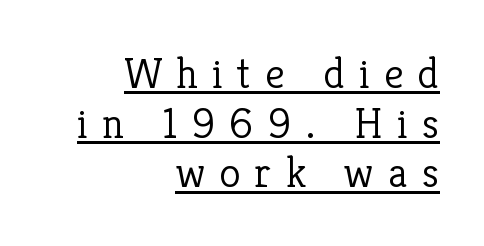
The image shows 44 px light serif type, upright; set right-aligned, tight line spacing (1.13x), unusually wide letter spacing (+0.32 em), underlined; low stroke contrast and a medium x-height.
